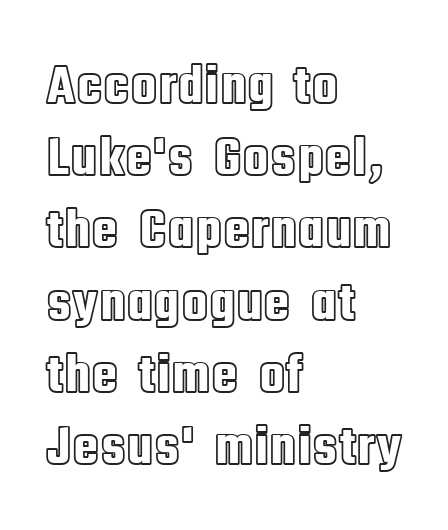
{"italic": "no", "width": "condensed", "x_height": "large", "monospaced": "no", "underline": "no", "align": "left", "line_spacing": "normal", "line_spacing_ratio": 1.29, "letter_spacing": "normal", "letter_spacing_em": 0.0, "glyph_px": 56}
